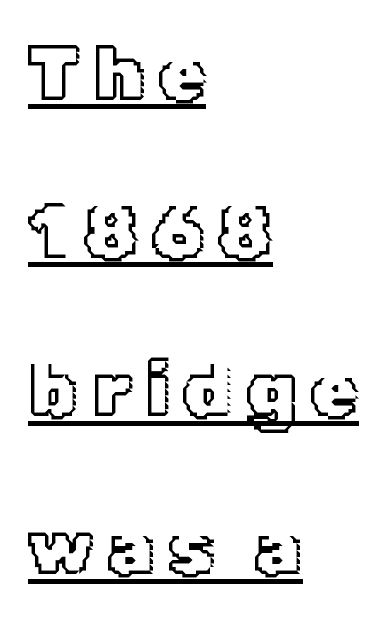
Q: Is the text italic (slanted)? A: No, it is upright.
Q: Is the text underlined? A: Yes.
Q: How is the paragraph aligned? A: Left-aligned.
Q: Is the spacing between lines tight, normal or loose? A: Loose.
Q: Width (condensed, normal, or wide)? A: Normal.
Q: x-height? A: Medium.
Q: Monospaced? A: No.
